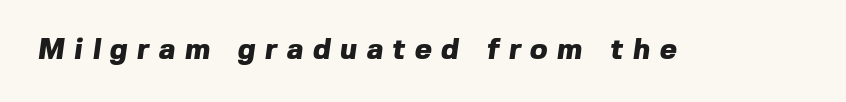
Q: Is the text bold? A: Yes.
Q: Is the typeface a serif or a sans-serif typeface? A: Sans-serif.
Q: Is the text underlined? A: No.
Q: Is the spacing between letters normal or unusually wide? A: Unusually wide.
Q: Width (condensed, normal, or wide)? A: Normal.
Q: x-height? A: Medium.
Q: Monospaced? A: No.
